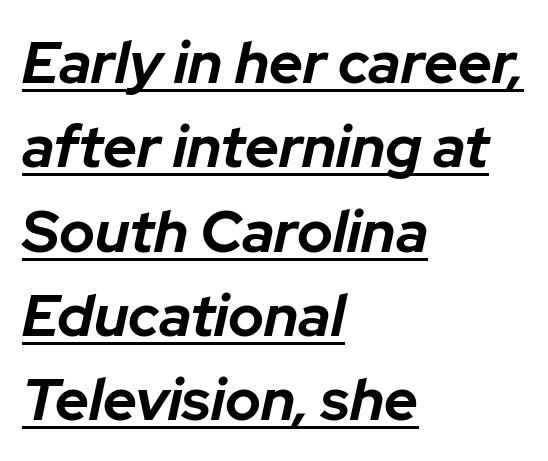
Q: Is the text bold? A: Yes.
Q: Is the text italic (slanted)? A: Yes, it leans right by about 12 degrees.
Q: Is the text underlined? A: Yes.
Q: How is the paragraph aligned? A: Left-aligned.
Q: Is the spacing between letters normal or unusually wide? A: Normal.
Q: Is the spacing between lines tight, normal or loose? A: Normal.
Q: Width (condensed, normal, or wide)? A: Normal.
Q: Stroke contrast? A: Low.
Q: x-height? A: Medium.
Q: Monospaced? A: No.
